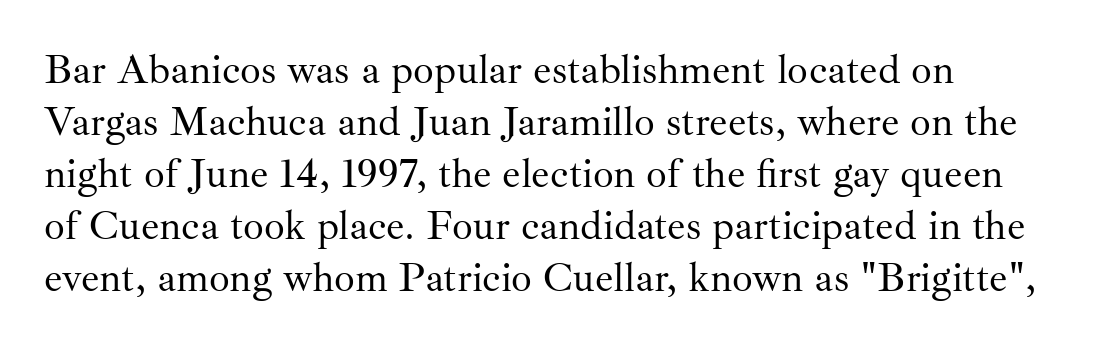
{"serif": "yes", "italic": "no", "bold": "no", "weight": "regular", "width": "normal", "stroke_contrast": "medium", "x_height": "small", "monospaced": "no", "underline": "no", "line_spacing": "normal", "line_spacing_ratio": 1.27, "letter_spacing": "normal", "letter_spacing_em": 0.0, "glyph_px": 41}
